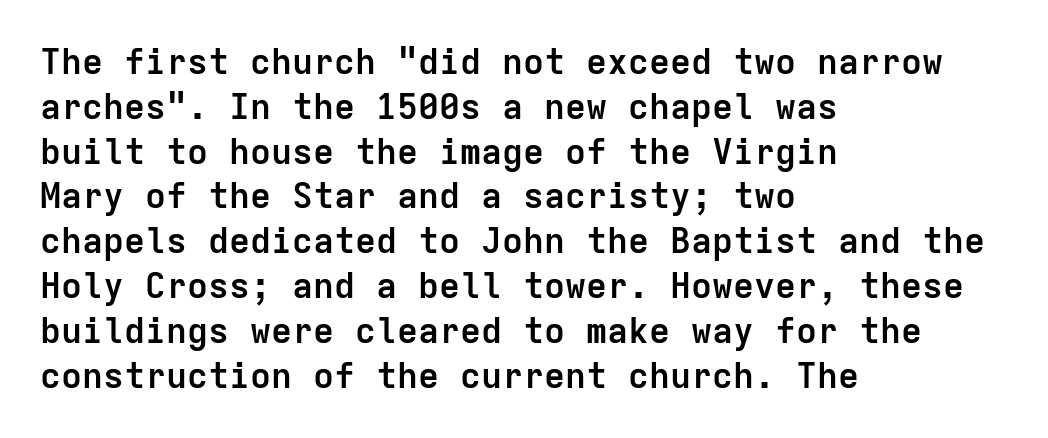
Students, this is bold: see how much ink each stroke carries. Italic? Not at all — the glyphs are vertical. The rendering uses typewriter-style spacing with identical character cells. The string is rendered with underlining switched off. Summary of vertical rhythm: regular, with standard interline spacing.
